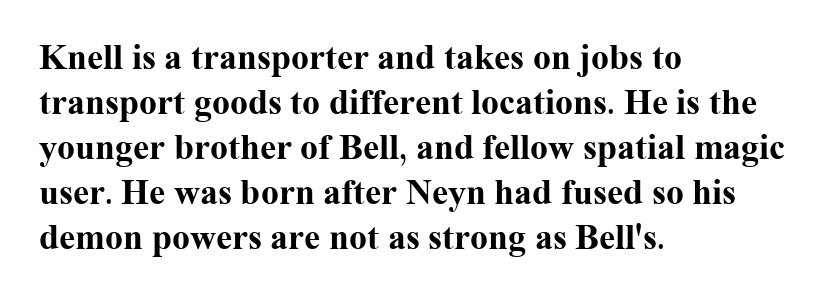
{"serif": "yes", "italic": "no", "bold": "yes", "weight": "bold", "width": "normal", "stroke_contrast": "medium", "x_height": "medium", "monospaced": "no", "underline": "no", "align": "left", "line_spacing": "normal", "line_spacing_ratio": 1.25, "letter_spacing": "normal", "letter_spacing_em": 0.0, "glyph_px": 36}
